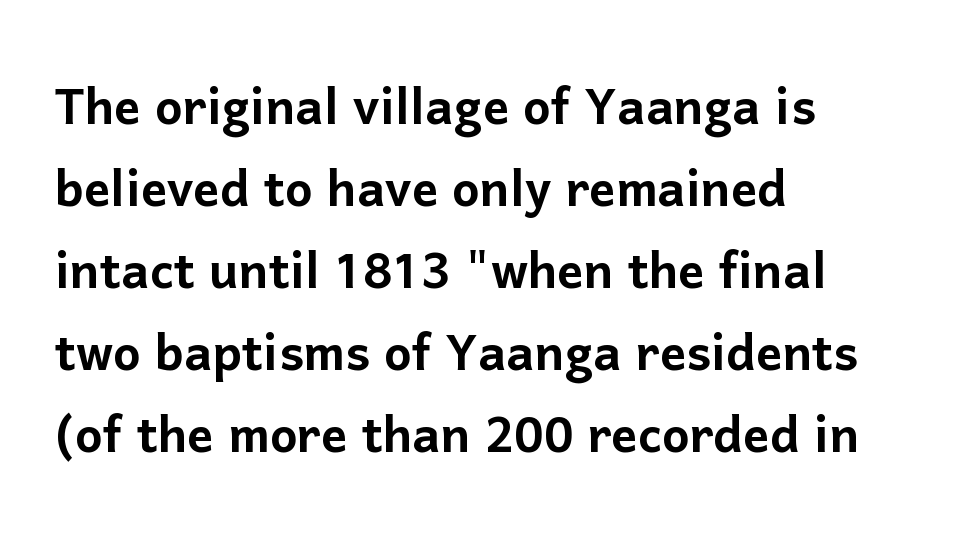
{"serif": "no", "italic": "no", "width": "normal", "stroke_contrast": "low", "x_height": "medium", "monospaced": "no", "underline": "no", "align": "left", "line_spacing": "normal", "line_spacing_ratio": 1.26, "letter_spacing": "normal", "letter_spacing_em": 0.0, "glyph_px": 65}
